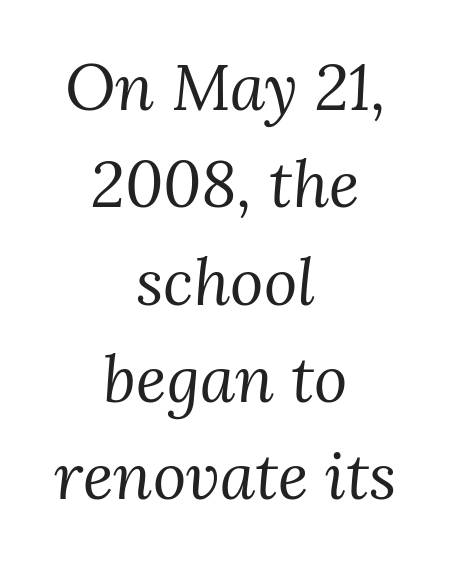
Q: Is the text bold? A: No.
Q: Is the text italic (slanted)? A: Yes, it leans right by about 3 degrees.
Q: Is the typeface a serif or a sans-serif typeface? A: Serif.
Q: Is the text underlined? A: No.
Q: How is the paragraph aligned? A: Centered.
Q: Is the spacing between letters normal or unusually wide? A: Normal.
Q: Is the spacing between lines tight, normal or loose? A: Normal.
Q: Width (condensed, normal, or wide)? A: Normal.
Q: Stroke contrast? A: Medium.
Q: x-height? A: Medium.
Q: Monospaced? A: No.
